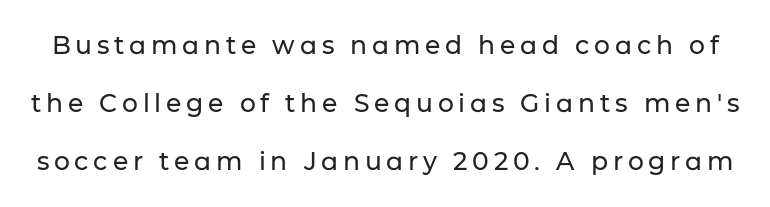
Q: Is the text italic (slanted)? A: No, it is upright.
Q: Is the text underlined? A: No.
Q: Is the spacing between lines tight, normal or loose? A: Loose.
